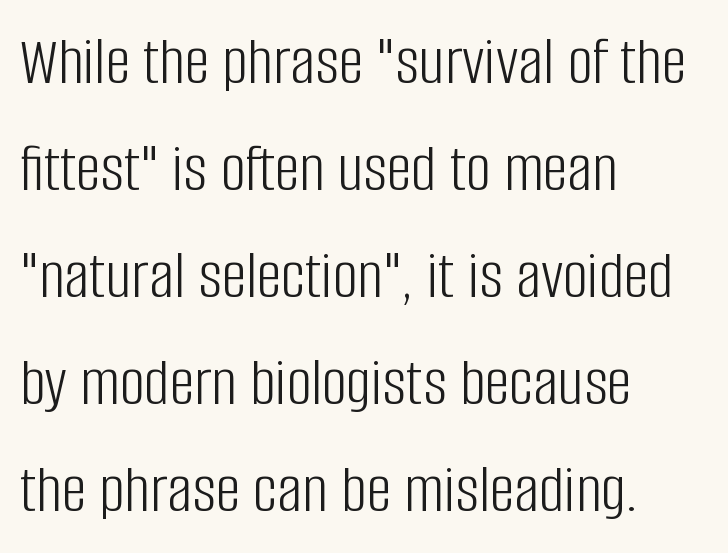
The image shows 70 px light, condensed sans-serif type, upright; set left-aligned, normal line spacing (1.53x), normal letter spacing, not underlined; low stroke contrast and a large x-height.
